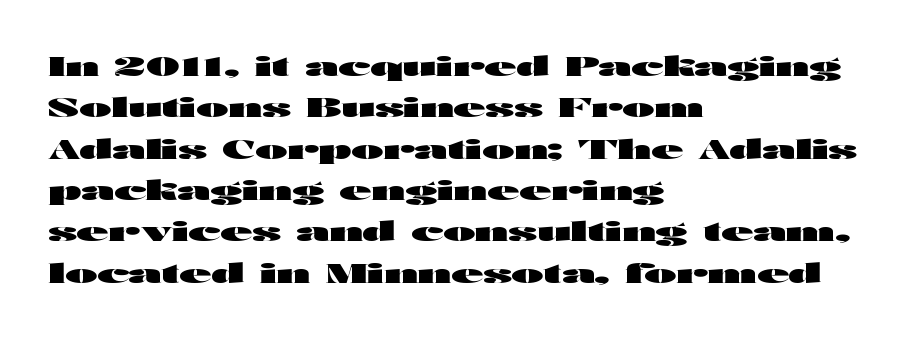
Descenders are the only things crossing below the line. Honestly, the row spacing looks completely unremarkable. The font is running at its bold setting. Inter-character spacing is left at the font's built-in metrics. Vertical strokes here are truly vertical.
